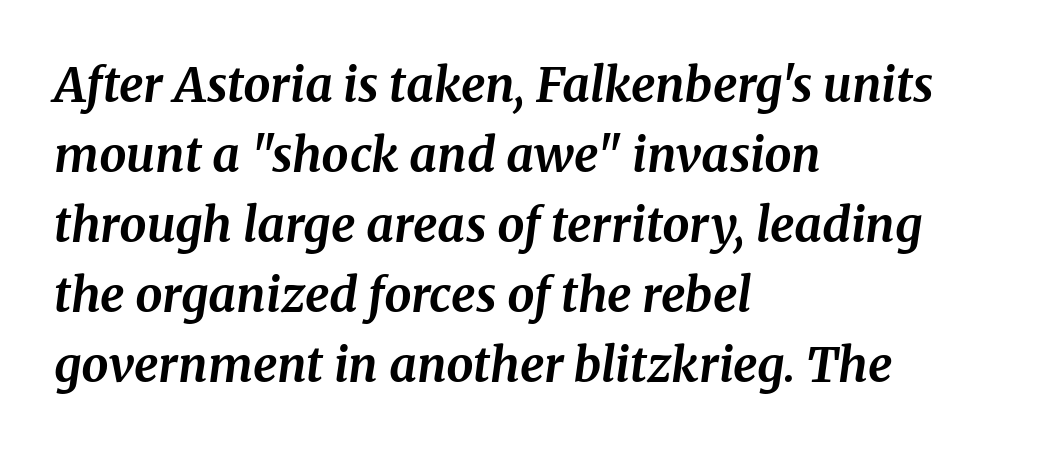
Q: Is the text bold? A: Yes.
Q: Is the text italic (slanted)? A: Yes, it leans right by about 8 degrees.
Q: Is the typeface a serif or a sans-serif typeface? A: Serif.
Q: Is the text underlined? A: No.
Q: How is the paragraph aligned? A: Left-aligned.
Q: Is the spacing between letters normal or unusually wide? A: Normal.
Q: Is the spacing between lines tight, normal or loose? A: Normal.
Q: Width (condensed, normal, or wide)? A: Normal.
Q: Stroke contrast? A: Medium.
Q: x-height? A: Medium.
Q: Monospaced? A: No.
